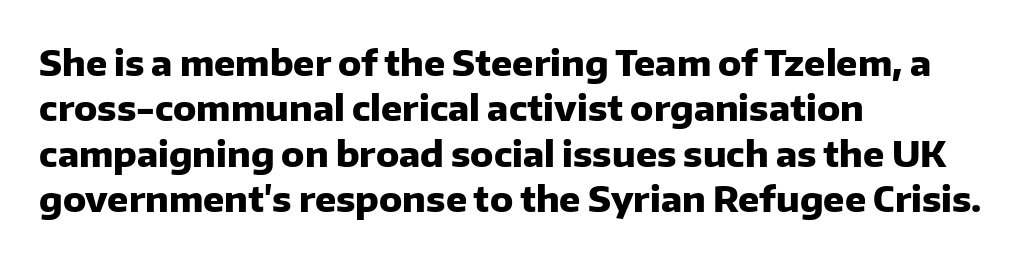
The image shows 35 px heavy sans-serif type, upright; set left-aligned, normal line spacing (1.3x), normal letter spacing, not underlined; low stroke contrast and a medium x-height.
